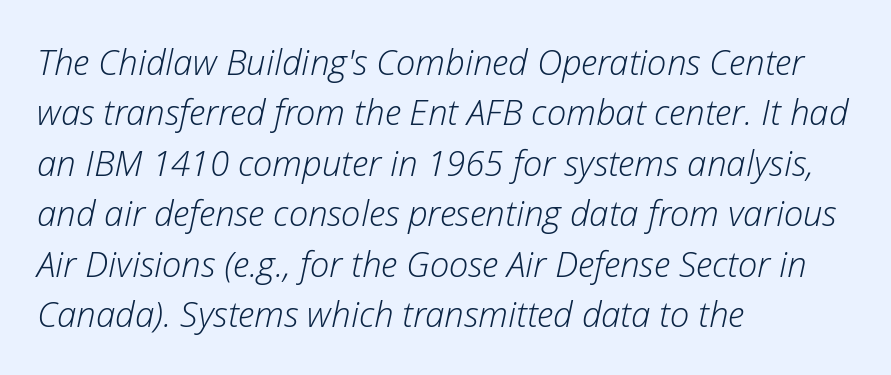
{"italic": "yes", "lean": "right", "slant_degrees": 12, "bold": "no", "weight": "light", "width": "normal", "stroke_contrast": "low", "x_height": "medium", "monospaced": "no", "underline": "no", "align": "left", "line_spacing": "normal", "line_spacing_ratio": 1.44, "letter_spacing": "normal", "letter_spacing_em": 0.0, "glyph_px": 35}
